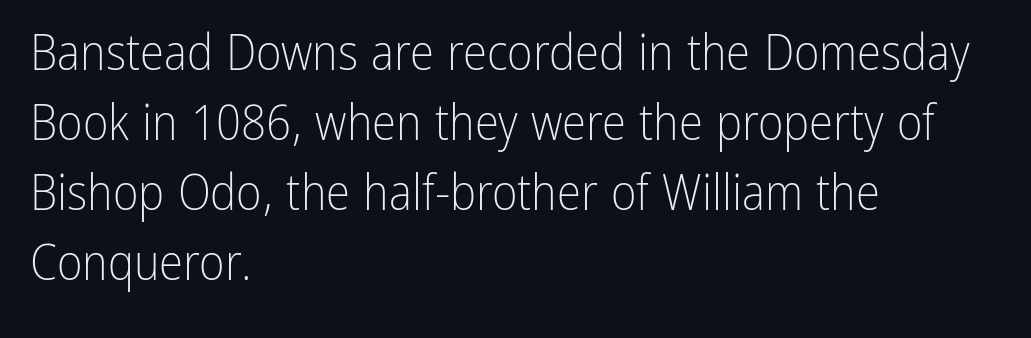
{"serif": "no", "italic": "no", "bold": "no", "weight": "light", "width": "condensed", "stroke_contrast": "low", "x_height": "medium", "monospaced": "no", "underline": "no", "align": "left", "line_spacing": "normal", "line_spacing_ratio": 1.43, "letter_spacing": "normal", "letter_spacing_em": 0.0, "glyph_px": 49}
